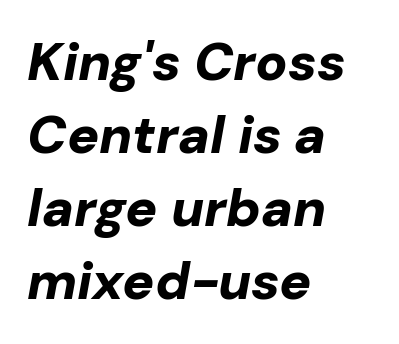
{"italic": "yes", "lean": "right", "slant_degrees": 10, "bold": "yes", "weight": "bold", "width": "normal", "stroke_contrast": "low", "x_height": "medium", "monospaced": "no", "underline": "no", "align": "left", "line_spacing": "normal", "line_spacing_ratio": 1.38, "letter_spacing": "normal", "letter_spacing_em": 0.0, "glyph_px": 53}
